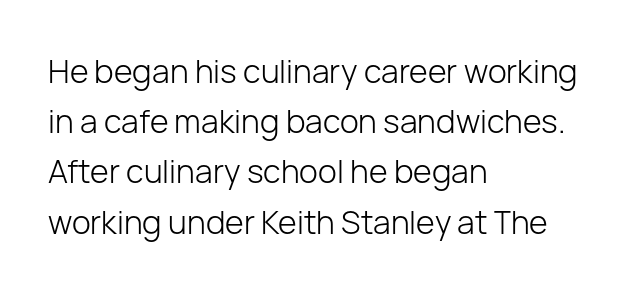
Q: Is the text bold? A: No.
Q: Is the text italic (slanted)? A: No, it is upright.
Q: Is the typeface a serif or a sans-serif typeface? A: Sans-serif.
Q: Is the text underlined? A: No.
Q: How is the paragraph aligned? A: Left-aligned.
Q: Is the spacing between letters normal or unusually wide? A: Normal.
Q: Is the spacing between lines tight, normal or loose? A: Normal.
Q: Width (condensed, normal, or wide)? A: Normal.
Q: Stroke contrast? A: Low.
Q: x-height? A: Medium.
Q: Monospaced? A: No.
